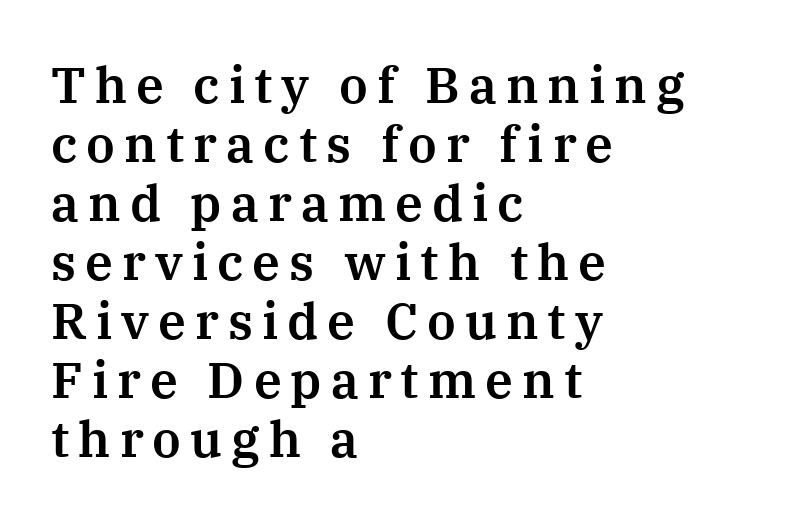
The image shows 50 px serif type, upright; set left-aligned, line spacing 1.18x, not underlined; medium stroke contrast and a medium x-height.
